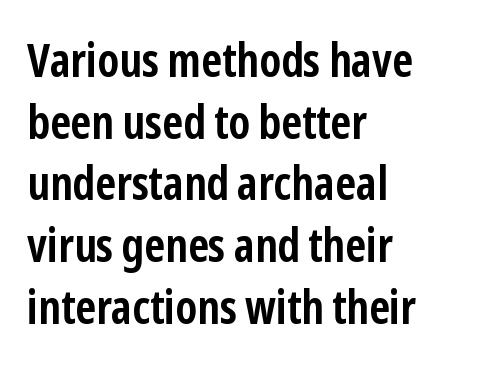
{"serif": "no", "italic": "no", "bold": "yes", "weight": "semibold", "width": "condensed", "stroke_contrast": "low", "x_height": "medium", "monospaced": "no", "underline": "no", "align": "left", "line_spacing": "normal", "line_spacing_ratio": 1.34, "letter_spacing": "normal", "letter_spacing_em": 0.0, "glyph_px": 46}
